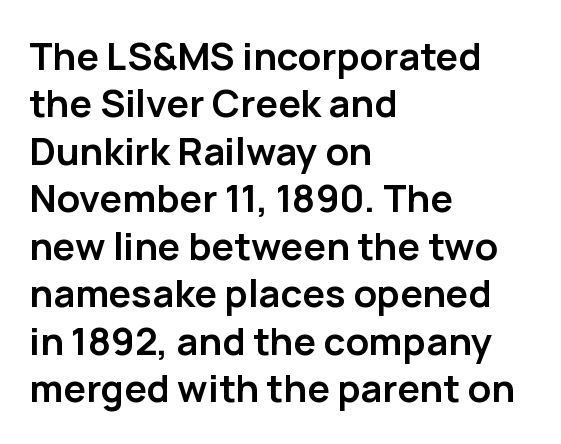
The image shows 38 px semibold sans-serif type, upright; set left-aligned, normal line spacing (1.25x), normal letter spacing, not underlined; low stroke contrast and a medium x-height.
